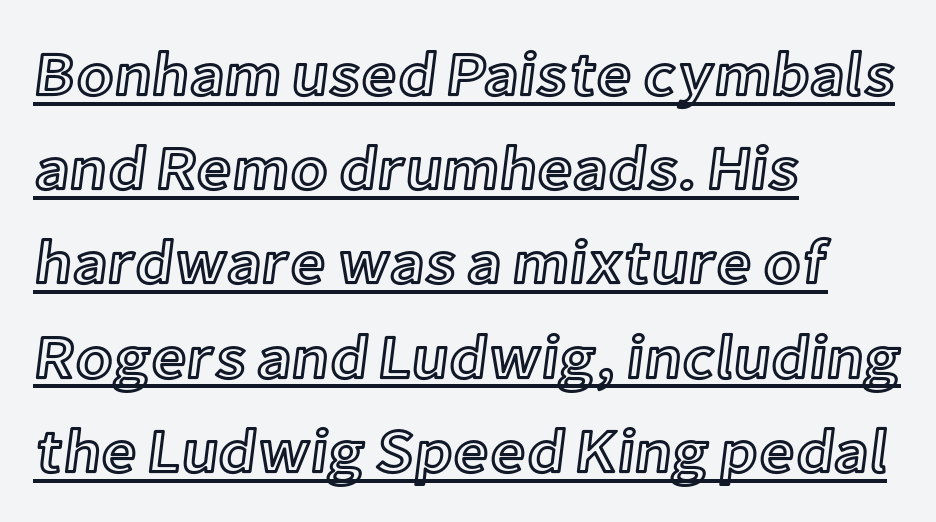
The passage shown is typed in a proportional face where columns would drift. Inter-character spacing is left at the font's built-in metrics. Each line of the rendering has a horizontal stroke beneath the glyphs.
